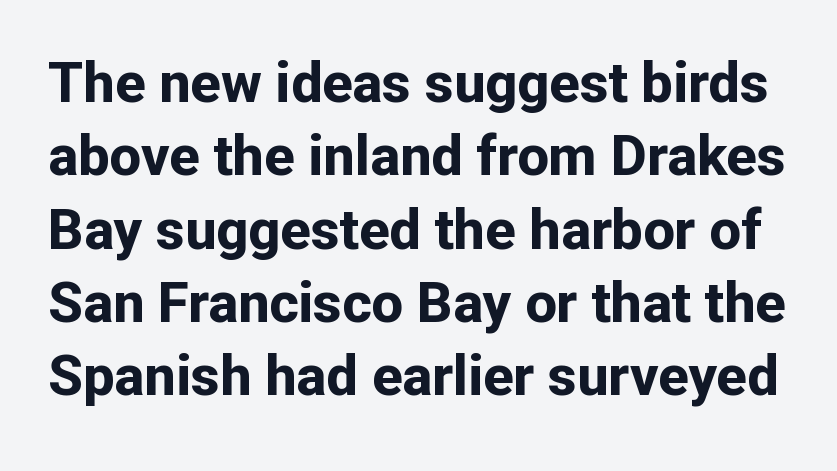
The image shows 56 px bold sans-serif type, upright; set normal line spacing (1.31x), normal letter spacing, not underlined; low stroke contrast and a medium x-height.
